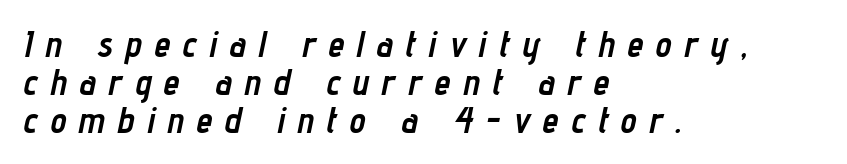
Q: Is the text bold? A: Yes.
Q: Is the text italic (slanted)? A: Yes, it leans right by about 12 degrees.
Q: Is the text underlined? A: No.
Q: How is the paragraph aligned? A: Left-aligned.
Q: Is the spacing between letters normal or unusually wide? A: Unusually wide.
Q: Is the spacing between lines tight, normal or loose? A: Tight.
Q: Width (condensed, normal, or wide)? A: Condensed.
Q: Stroke contrast? A: Low.
Q: x-height? A: Medium.
Q: Monospaced? A: No.
